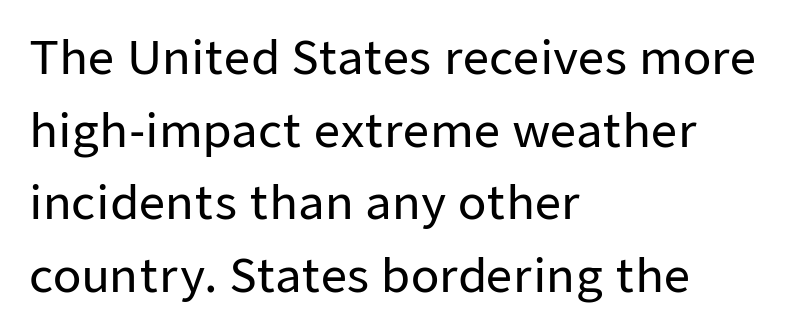
{"serif": "no", "italic": "no", "width": "normal", "stroke_contrast": "low", "x_height": "medium", "monospaced": "no", "underline": "no", "align": "left", "line_spacing": "normal", "line_spacing_ratio": 1.58, "letter_spacing": "normal", "letter_spacing_em": 0.0, "glyph_px": 46}
